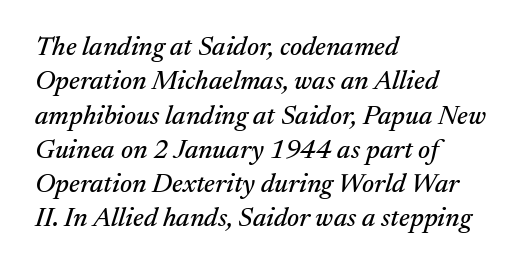
Descenders are the only things crossing below the line. Compared with a centered layout, this one pins lines to the left instead. The tracking reads as untouched default to a designer's eye. These lines sit exactly where default settings would place them. Characters are canted at an angle relative to the baseline's perpendicular.
